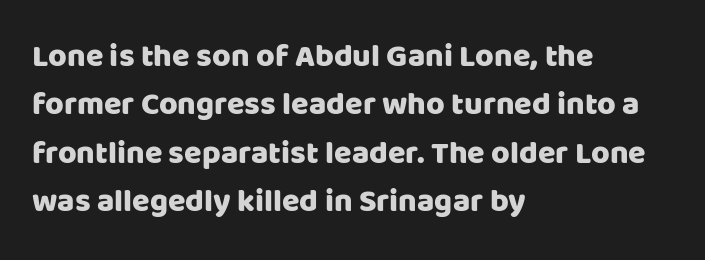
Is the letter spacing exaggerated? No — it looks like the ordinary default. Posture: upright roman. Leftover space on each line is placed entirely after the last word. Nobody drew a line under any word here. Unlike a traditional serif, this face leaves its strokes unadorned.
